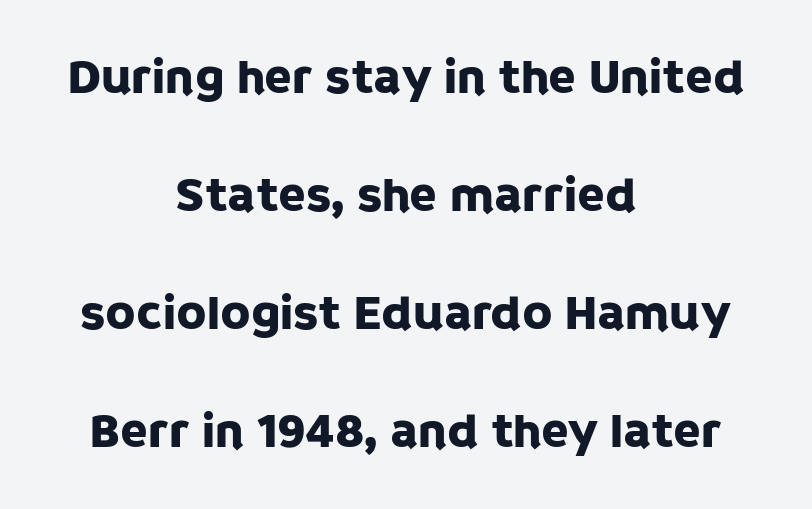
Q: Is the text italic (slanted)? A: No, it is upright.
Q: Is the typeface a serif or a sans-serif typeface? A: Sans-serif.
Q: Is the text underlined? A: No.
Q: How is the paragraph aligned? A: Centered.
Q: Is the spacing between letters normal or unusually wide? A: Normal.
Q: Is the spacing between lines tight, normal or loose? A: Loose.
Q: Width (condensed, normal, or wide)? A: Normal.
Q: Stroke contrast? A: Low.
Q: x-height? A: Large.
Q: Monospaced? A: No.
